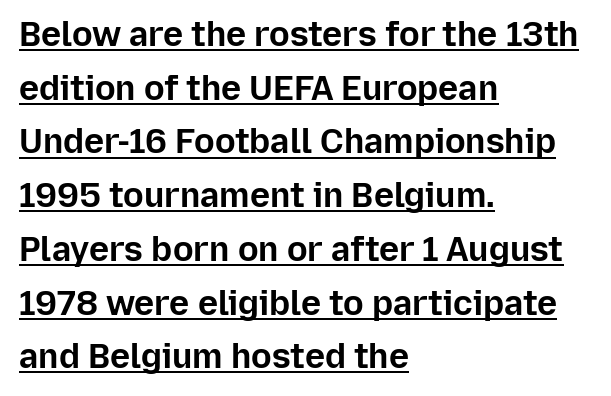
The image shows 34 px bold sans-serif type, upright; set left-aligned, normal line spacing (1.58x), normal letter spacing, underlined; low stroke contrast and a medium x-height.
